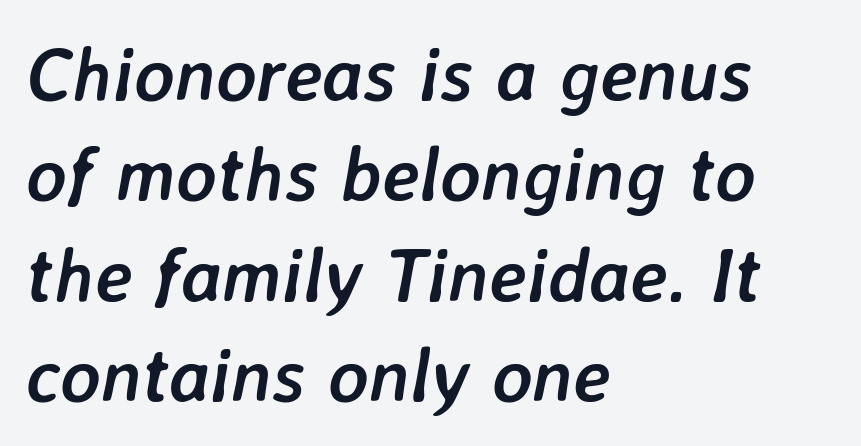
The image shows 76 px semibold type, italic (leaning right); set left-aligned, normal line spacing (1.32x), normal letter spacing, not underlined; low stroke contrast and a medium x-height.
